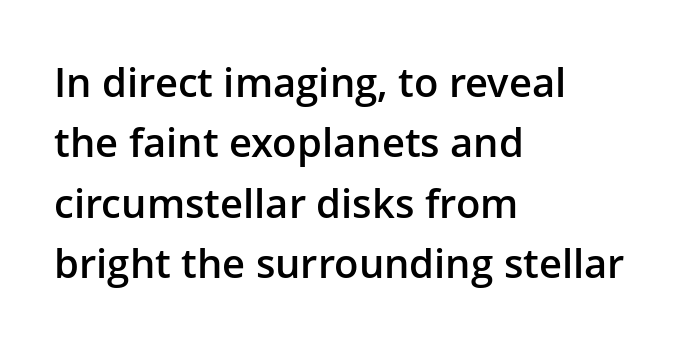
Q: Is the text bold? A: Semi-bold.
Q: Is the text italic (slanted)? A: No, it is upright.
Q: Is the typeface a serif or a sans-serif typeface? A: Sans-serif.
Q: Is the text underlined? A: No.
Q: How is the paragraph aligned? A: Left-aligned.
Q: Is the spacing between letters normal or unusually wide? A: Normal.
Q: Is the spacing between lines tight, normal or loose? A: Normal.
Q: Width (condensed, normal, or wide)? A: Normal.
Q: Stroke contrast? A: Low.
Q: x-height? A: Medium.
Q: Monospaced? A: No.
